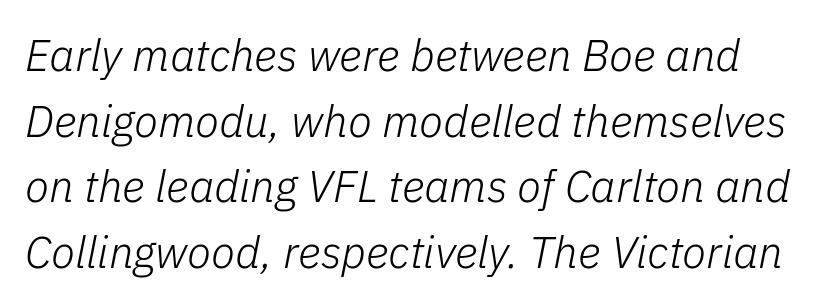
{"italic": "yes", "lean": "right", "slant_degrees": 11, "bold": "no", "weight": "light", "width": "normal", "stroke_contrast": "low", "x_height": "medium", "monospaced": "no", "underline": "no", "line_spacing": "normal", "line_spacing_ratio": 1.49, "letter_spacing": "normal", "letter_spacing_em": 0.0, "glyph_px": 44}
